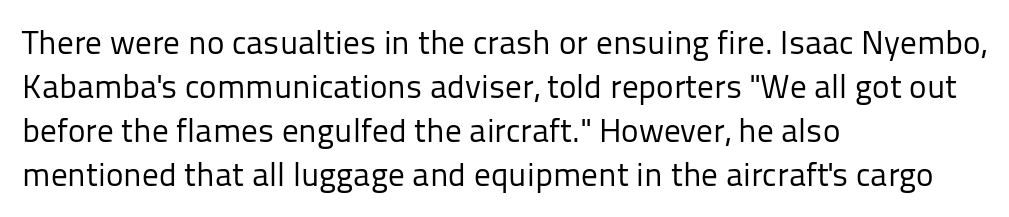
The image shows 33 px regular-weight sans-serif type, upright; set left-aligned, normal line spacing (1.33x), normal letter spacing, not underlined; low stroke contrast and a medium x-height.
